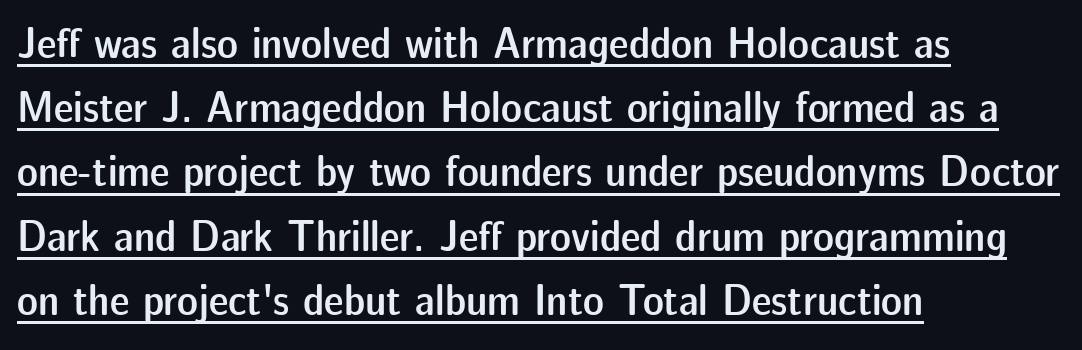
The image shows 44 px semibold sans-serif type, upright; set left-aligned, normal line spacing (1.46x), normal letter spacing, underlined; low stroke contrast and a medium x-height.
